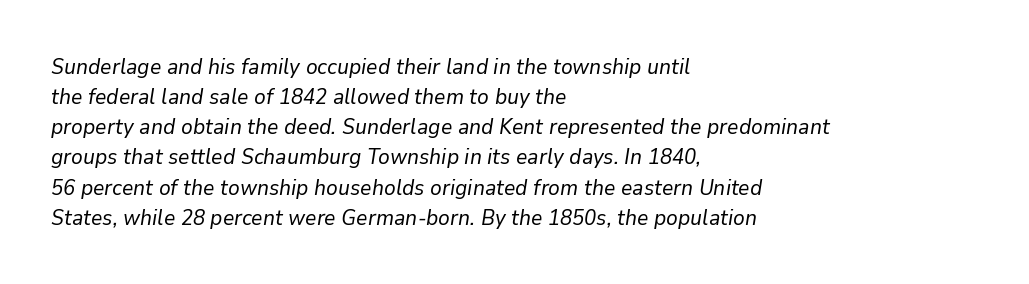
Q: Is the text bold? A: No.
Q: Is the text italic (slanted)? A: Yes, it leans right by about 9 degrees.
Q: Is the text underlined? A: No.
Q: How is the paragraph aligned? A: Left-aligned.
Q: Is the spacing between letters normal or unusually wide? A: Normal.
Q: Is the spacing between lines tight, normal or loose? A: Normal.
